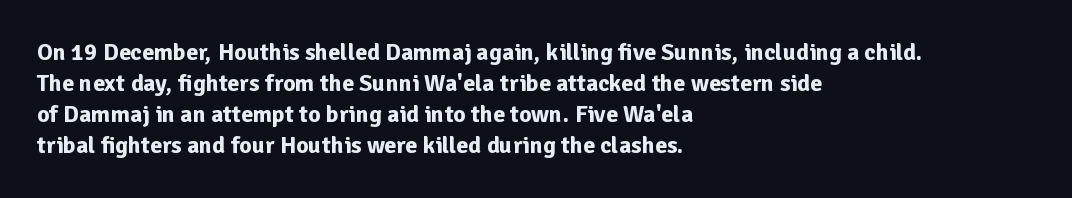
Q: Is the text bold? A: Yes.
Q: Is the text italic (slanted)? A: No, it is upright.
Q: Is the text underlined? A: No.
Q: How is the paragraph aligned? A: Left-aligned.
Q: Is the spacing between letters normal or unusually wide? A: Normal.
Q: Is the spacing between lines tight, normal or loose? A: Normal.
